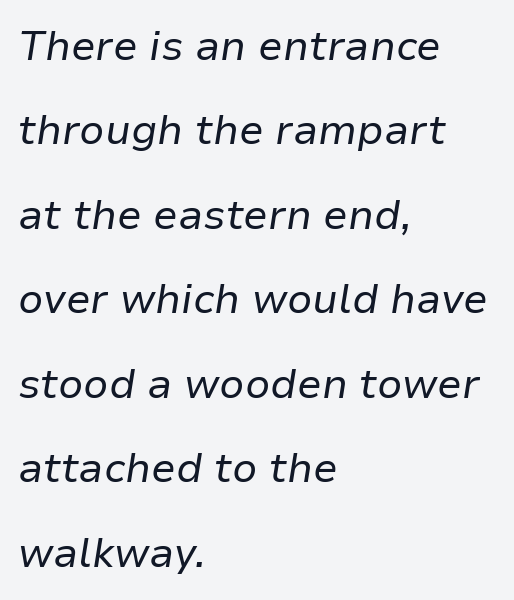
Default kerning and tracking; the words read as compact shapes. The paragraph has a hard left edge and a soft right edge. The space beneath each line is pristine and unruled. The leading is generous, giving the passage an open texture. Compared with ordinary roman type, these characters are visibly tilted. No heavy texture on the line: the type isn't bold.
